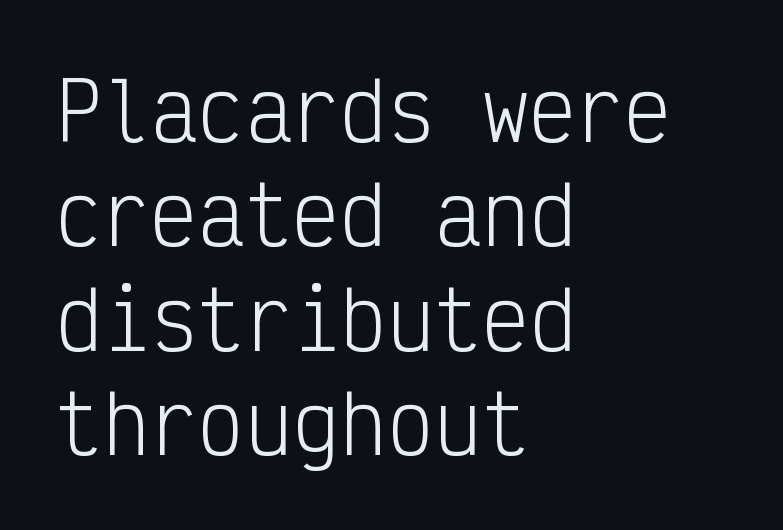
Letterform terminals end flat and unadorned throughout the passage. You can tell it's not italic because the verticals are truly vertical. Spacing verdict: monospaced, one width for all characters. You could call the tracking neutral — neither tight nor loose.
